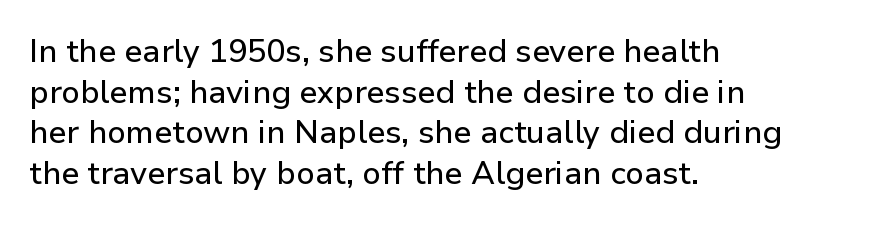
Q: Is the text italic (slanted)? A: No, it is upright.
Q: Is the typeface a serif or a sans-serif typeface? A: Sans-serif.
Q: Is the text underlined? A: No.
Q: How is the paragraph aligned? A: Left-aligned.
Q: Is the spacing between letters normal or unusually wide? A: Normal.
Q: Is the spacing between lines tight, normal or loose? A: Normal.
Q: Width (condensed, normal, or wide)? A: Normal.
Q: Stroke contrast? A: Low.
Q: x-height? A: Medium.
Q: Monospaced? A: No.
